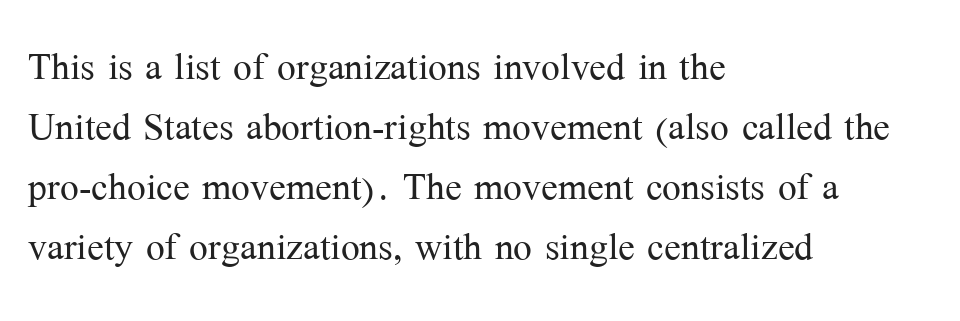
The image shows 50 px light serif type, upright; set left-aligned, line spacing 1.2x, normal letter spacing, not underlined; medium stroke contrast and a medium x-height.
